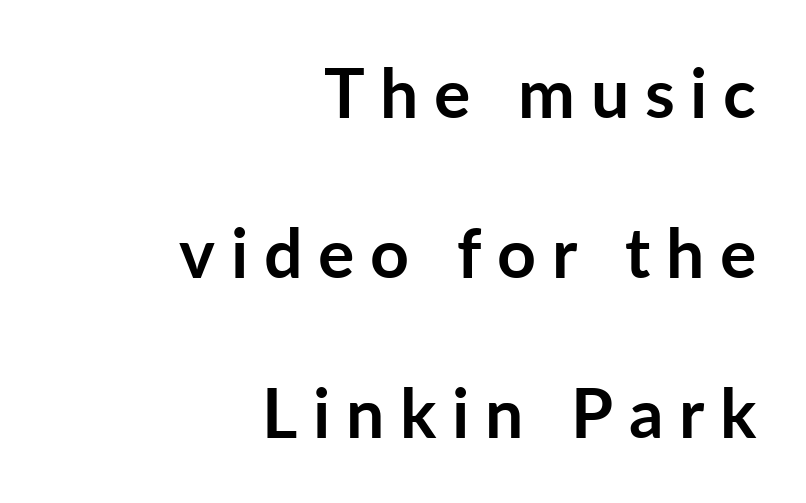
Q: Is the text bold? A: Yes.
Q: Is the text italic (slanted)? A: No, it is upright.
Q: Is the typeface a serif or a sans-serif typeface? A: Sans-serif.
Q: Is the text underlined? A: No.
Q: How is the paragraph aligned? A: Right-aligned.
Q: Is the spacing between letters normal or unusually wide? A: Unusually wide.
Q: Is the spacing between lines tight, normal or loose? A: Loose.
Q: Width (condensed, normal, or wide)? A: Normal.
Q: Stroke contrast? A: Low.
Q: x-height? A: Medium.
Q: Monospaced? A: No.
